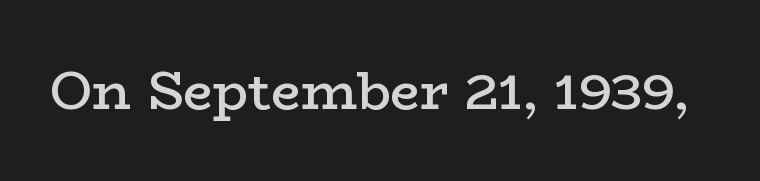
Every stem runs plumb, perpendicular to the baseline. This rendering features lettering with no underline. Short note: letters normally spaced. Notice the strokes are somewhat thickened but not fully heavy: this is a semibold.
